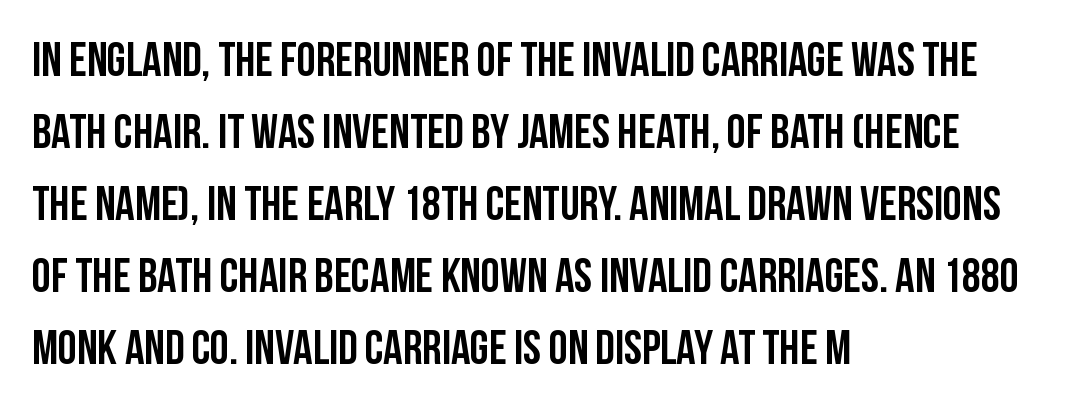
Does the lettering tilt? It doesn't — this is upright. This sample uses plain, unmodified letter spacing. No word sits above an underline. Regarding serifs, this sample does without them. Looks like regular typesetting: each glyph gets only the width it needs.
